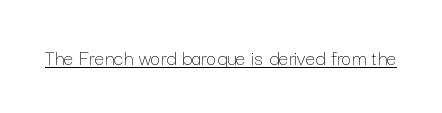
Does a line run under the words? Yes, clearly. Each word holds together tightly as a unit, with standard inter-letter gaps. When letters stand straight like this, we call the style roman or upright. Compared with a typical body face, this is equally light or lighter still.
